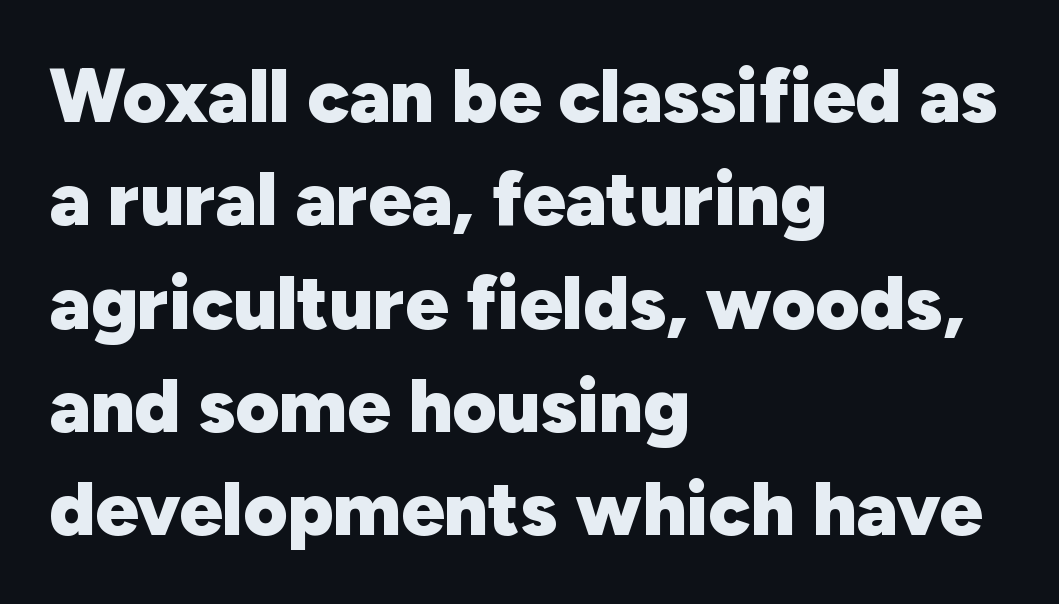
The image shows 76 px heavy sans-serif type, upright; set left-aligned, normal line spacing (1.36x), normal letter spacing, not underlined; low stroke contrast and a medium x-height.
